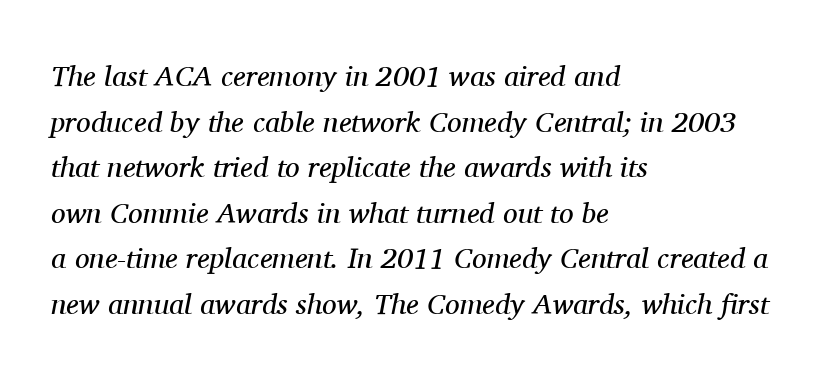
There is no visible air inserted between adjacent glyphs. Unlike a clean sans, this face finishes its strokes with serifs. This sample has the flowing, uneven cadence of proportional lettering. Interline gaps are of average width in this sample. Weight class: somewhere from thin through regular. Notice how the stems are inclined rather than vertical — that's the hallmark of italics.
